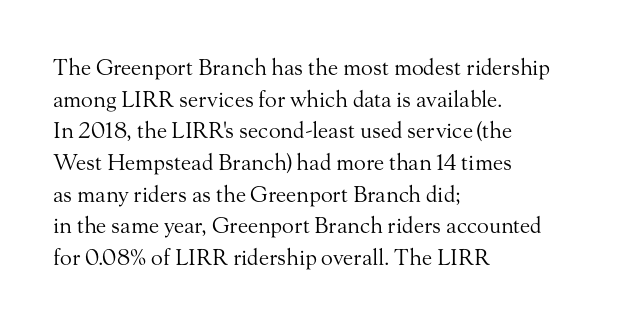
Ordinary non-slanted type is in use. Whoever set this chose a conventional vertical rhythm. Nothing unusual about the tracking: characters are spaced as the font intends. Every row of glyphs begins at an identical x-position on the left.
